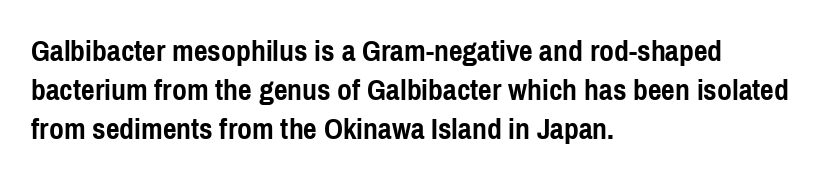
Q: Is the text bold? A: Yes.
Q: Is the text italic (slanted)? A: No, it is upright.
Q: Is the typeface a serif or a sans-serif typeface? A: Sans-serif.
Q: Is the text underlined? A: No.
Q: How is the paragraph aligned? A: Left-aligned.
Q: Is the spacing between letters normal or unusually wide? A: Normal.
Q: Is the spacing between lines tight, normal or loose? A: Normal.
Q: Width (condensed, normal, or wide)? A: Condensed.
Q: x-height? A: Medium.
Q: Monospaced? A: No.
